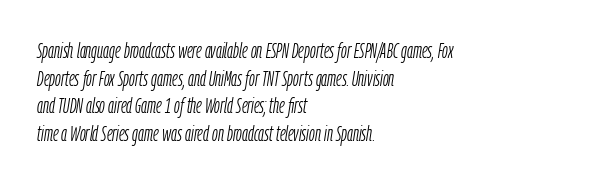
The image shows 21 px text type, italic (leaning right); set left-aligned, normal line spacing (1.32x), normal letter spacing, not underlined.
